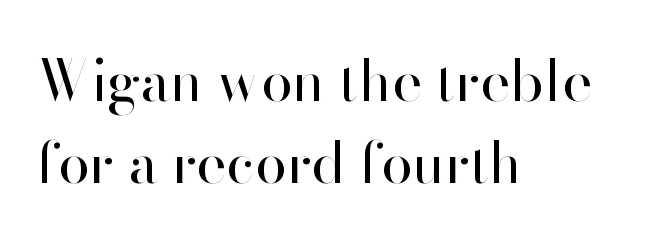
Q: Is the text bold? A: No.
Q: Is the text italic (slanted)? A: No, it is upright.
Q: Is the typeface a serif or a sans-serif typeface? A: Sans-serif.
Q: Is the text underlined? A: No.
Q: How is the paragraph aligned? A: Left-aligned.
Q: Is the spacing between letters normal or unusually wide? A: Normal.
Q: Is the spacing between lines tight, normal or loose? A: Normal.
Q: Width (condensed, normal, or wide)? A: Normal.
Q: Stroke contrast? A: High.
Q: x-height? A: Small.
Q: Monospaced? A: No.
